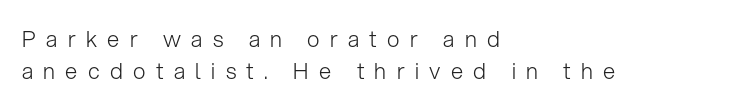
{"italic": "no", "bold": "no", "underline": "no", "align": "left", "line_spacing": "normal", "line_spacing_ratio": 1.47, "letter_spacing": "wide", "letter_spacing_em": 0.47, "glyph_px": 22}
